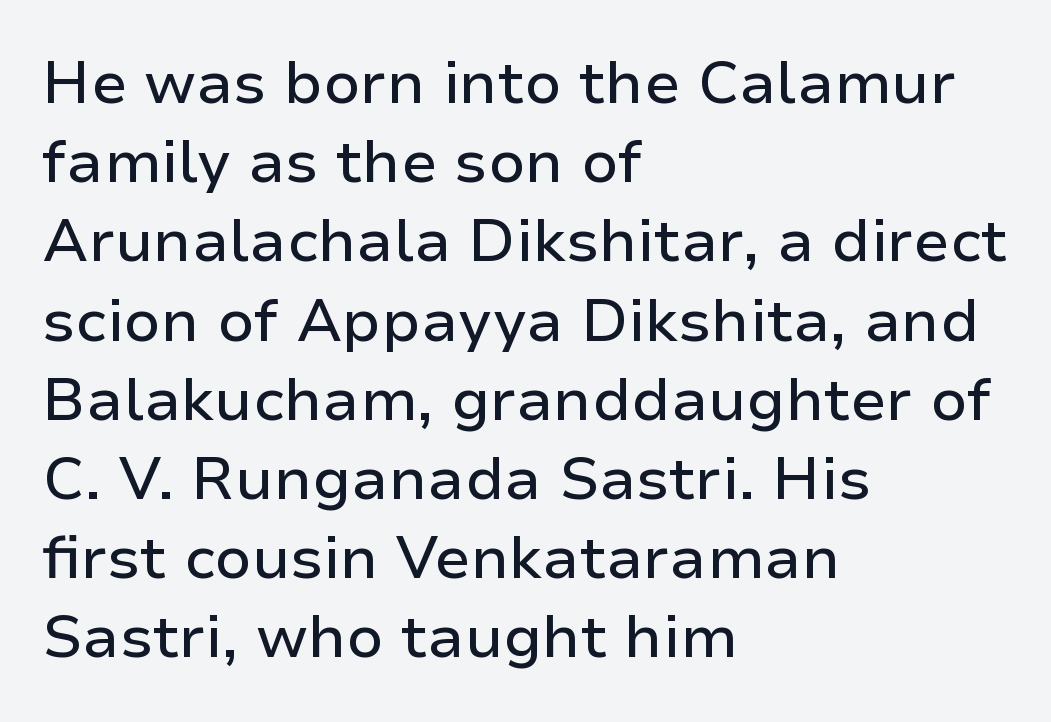
Q: Is the text italic (slanted)? A: No, it is upright.
Q: Is the typeface a serif or a sans-serif typeface? A: Sans-serif.
Q: Is the text underlined? A: No.
Q: How is the paragraph aligned? A: Left-aligned.
Q: Is the spacing between letters normal or unusually wide? A: Normal.
Q: Is the spacing between lines tight, normal or loose? A: Normal.
Q: Width (condensed, normal, or wide)? A: Normal.
Q: Stroke contrast? A: Low.
Q: x-height? A: Medium.
Q: Monospaced? A: No.
